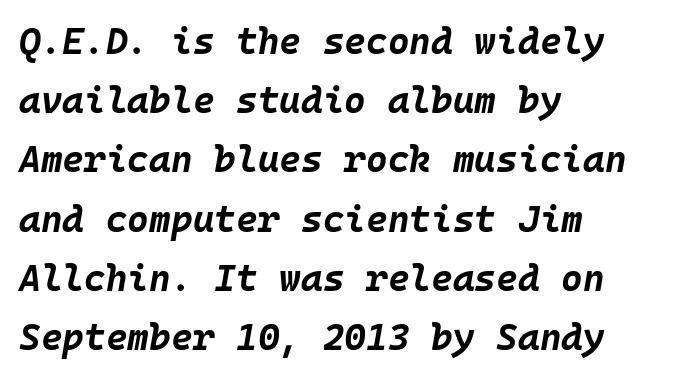
The image shows 37 px bold type, italic (leaning right), monospaced; set left-aligned, normal line spacing (1.6x), normal letter spacing, not underlined; low stroke contrast and a large x-height.
